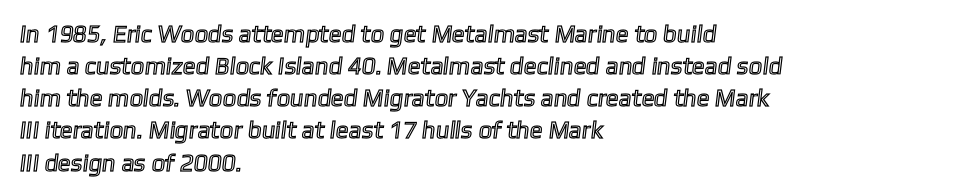
Q: Is the text underlined? A: No.
Q: How is the paragraph aligned? A: Left-aligned.
Q: Is the spacing between letters normal or unusually wide? A: Normal.
Q: Is the spacing between lines tight, normal or loose? A: Normal.
